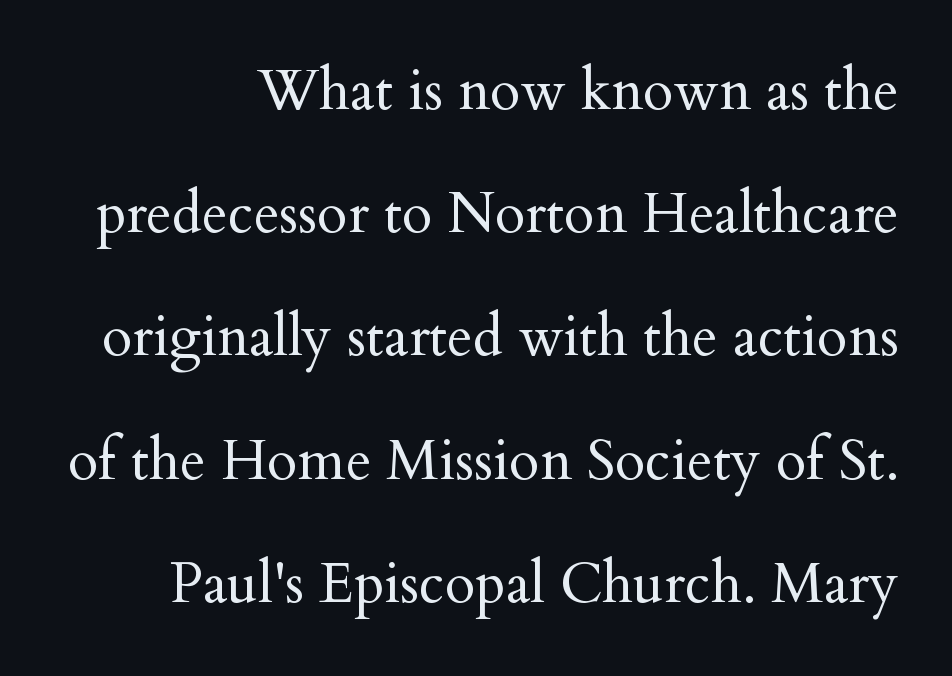
{"serif": "yes", "italic": "no", "bold": "no", "weight": "regular", "width": "normal", "stroke_contrast": "medium", "x_height": "small", "monospaced": "no", "underline": "no", "align": "right", "line_spacing": "loose", "line_spacing_ratio": 2.2, "letter_spacing": "normal", "letter_spacing_em": 0.0, "glyph_px": 56}
